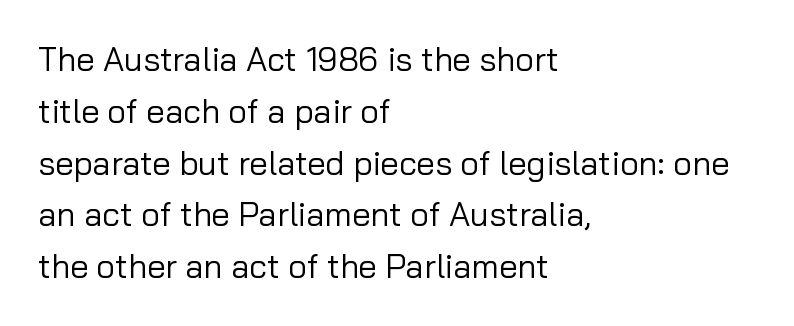
Q: Is the text bold? A: No.
Q: Is the text italic (slanted)? A: No, it is upright.
Q: Is the typeface a serif or a sans-serif typeface? A: Sans-serif.
Q: Is the text underlined? A: No.
Q: How is the paragraph aligned? A: Left-aligned.
Q: Is the spacing between letters normal or unusually wide? A: Normal.
Q: Is the spacing between lines tight, normal or loose? A: Normal.
Q: Width (condensed, normal, or wide)? A: Normal.
Q: Stroke contrast? A: Low.
Q: x-height? A: Medium.
Q: Monospaced? A: No.
